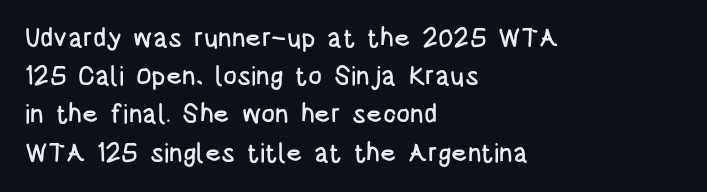
The image shows 26 px text type, upright; set left-aligned, normal line spacing (1.47x), normal letter spacing, not underlined.
